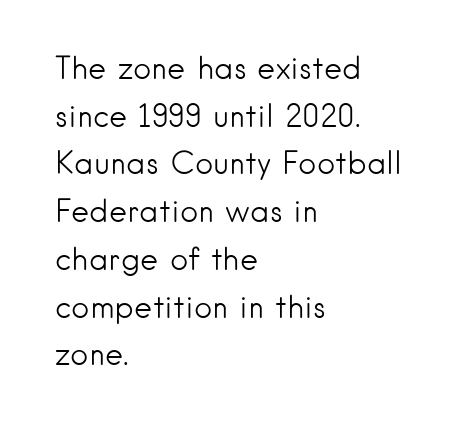
The image shows 31 px light sans-serif type, upright; set left-aligned, normal line spacing (1.54x), normal letter spacing, not underlined; low stroke contrast and a small x-height.
